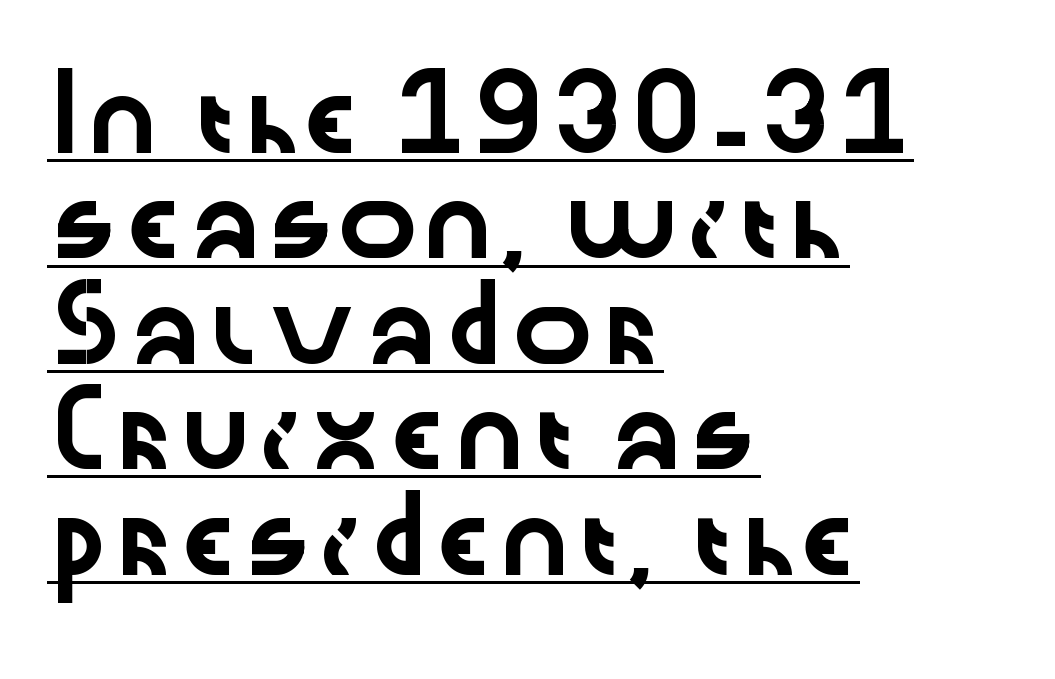
Teacher's note: observe the even left margin — that is flush-left alignment. A typesetter would mark this as roman, not italic. To sum up the face: it is a sans, with no serifs. Whoever set this chose a conventional vertical rhythm. Glance below the letters and you will spot a drawn line. Proportional: the letters do not fall into vertical columns.
